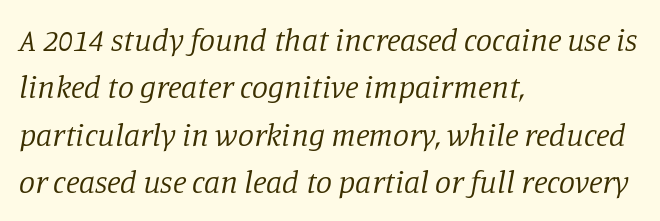
{"serif": "yes", "italic": "yes", "lean": "right", "slant_degrees": 11, "bold": "no", "weight": "regular", "width": "normal", "stroke_contrast": "low", "x_height": "large", "monospaced": "no", "underline": "no", "align": "left", "line_spacing": "normal", "line_spacing_ratio": 1.48, "letter_spacing": "normal", "letter_spacing_em": 0.0, "glyph_px": 32}
